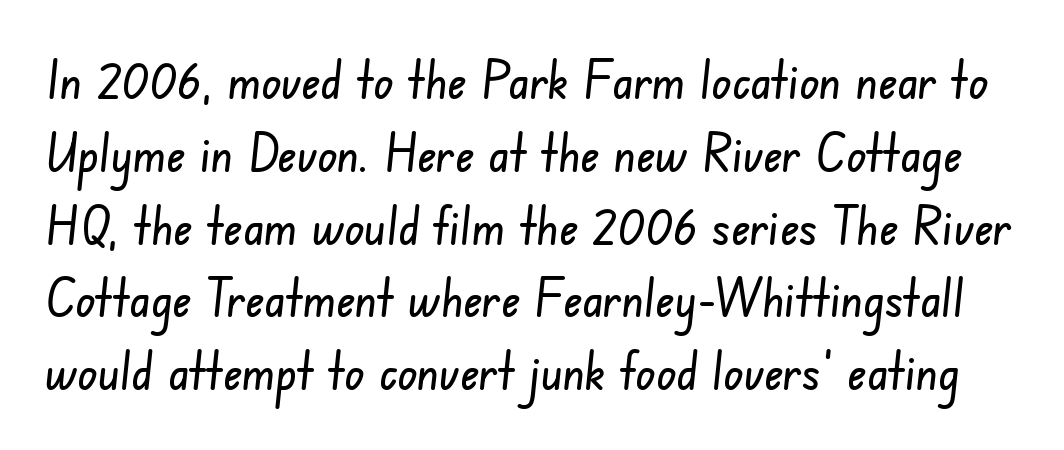
Q: Is the typeface a serif or a sans-serif typeface? A: Sans-serif.
Q: Is the text underlined? A: No.
Q: Is the spacing between letters normal or unusually wide? A: Normal.
Q: Is the spacing between lines tight, normal or loose? A: Normal.
Q: Width (condensed, normal, or wide)? A: Condensed.
Q: Stroke contrast? A: Low.
Q: x-height? A: Small.
Q: Monospaced? A: No.
